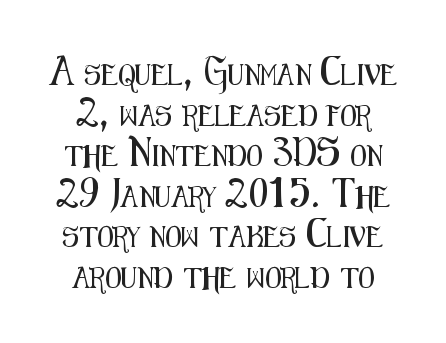
Q: Is the text italic (slanted)? A: No, it is upright.
Q: Is the text underlined? A: No.
Q: Is the spacing between letters normal or unusually wide? A: Normal.
Q: Is the spacing between lines tight, normal or loose? A: Loose.
